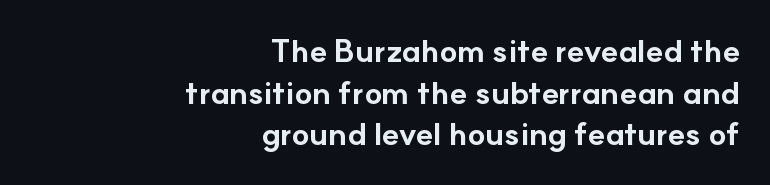
Q: Is the text bold? A: Yes.
Q: Is the text italic (slanted)? A: No, it is upright.
Q: Is the typeface a serif or a sans-serif typeface? A: Sans-serif.
Q: Is the text underlined? A: No.
Q: How is the paragraph aligned? A: Right-aligned.
Q: Is the spacing between letters normal or unusually wide? A: Normal.
Q: Is the spacing between lines tight, normal or loose? A: Normal.
Q: Width (condensed, normal, or wide)? A: Normal.
Q: Stroke contrast? A: Low.
Q: x-height? A: Small.
Q: Monospaced? A: No.
